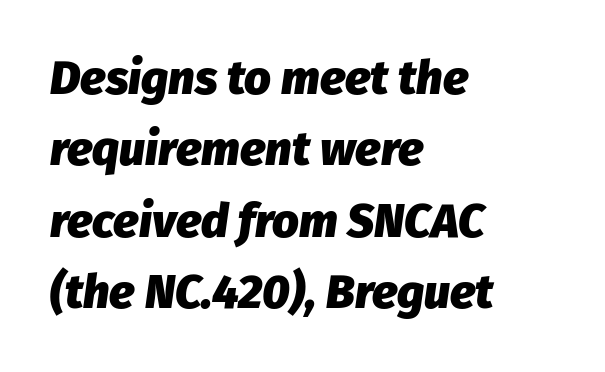
{"italic": "yes", "lean": "right", "slant_degrees": 8, "bold": "yes", "weight": "heavy", "width": "normal", "stroke_contrast": "low", "x_height": "medium", "monospaced": "no", "underline": "no", "align": "left", "line_spacing": "normal", "line_spacing_ratio": 1.52, "letter_spacing": "normal", "letter_spacing_em": 0.0, "glyph_px": 47}
